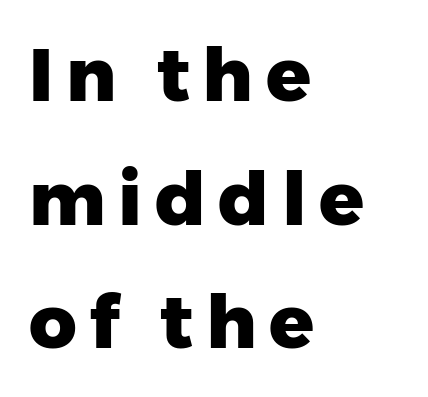
{"serif": "no", "italic": "no", "bold": "yes", "weight": "heavy", "width": "normal", "stroke_contrast": "low", "x_height": "medium", "monospaced": "no", "underline": "no", "align": "left", "line_spacing": "normal", "line_spacing_ratio": 1.67, "glyph_px": 74}
